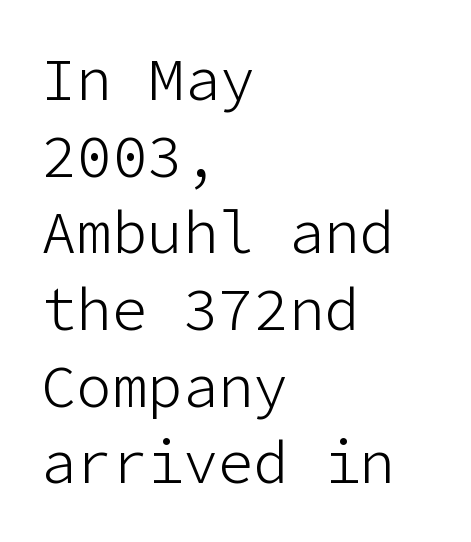
The type sits square on the baseline with zero lean. Any mark beneath the type? The region is blank. The typesetter chose a ragged-right arrangement here. Whoever set this chose a conventional vertical rhythm.
